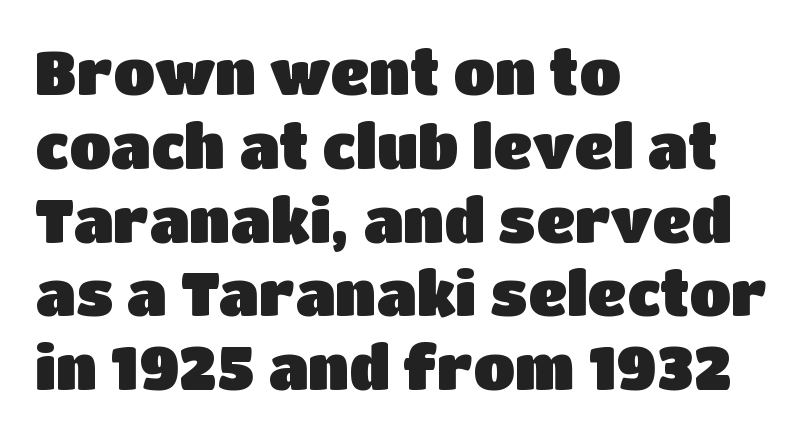
{"serif": "no", "italic": "no", "width": "normal", "stroke_contrast": "low", "x_height": "large", "monospaced": "no", "underline": "no", "align": "left", "line_spacing_ratio": 1.21, "letter_spacing": "normal", "letter_spacing_em": 0.0, "glyph_px": 61}
